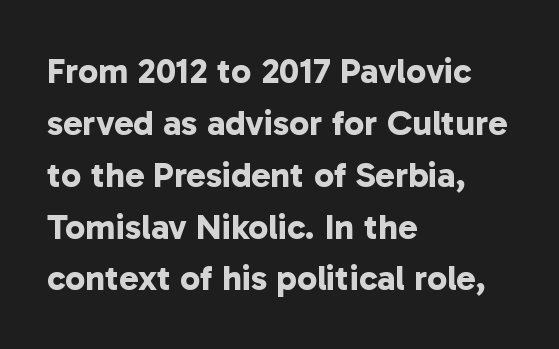
{"serif": "no", "bold": "yes", "weight": "bold", "width": "normal", "stroke_contrast": "low", "x_height": "medium", "monospaced": "no", "underline": "no", "align": "left", "line_spacing": "normal", "line_spacing_ratio": 1.44, "letter_spacing": "normal", "letter_spacing_em": 0.0, "glyph_px": 36}
